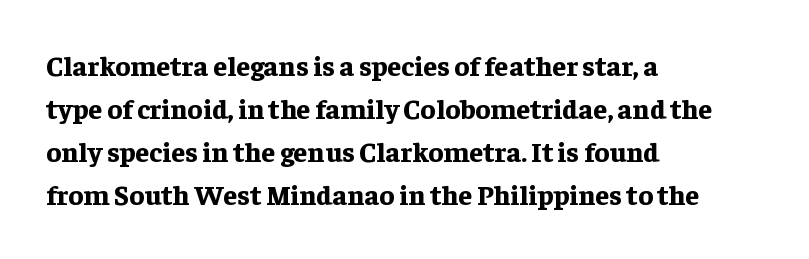
The image shows 28 px bold serif type, upright; set left-aligned, normal line spacing (1.54x), normal letter spacing, not underlined; low stroke contrast and a medium x-height.
